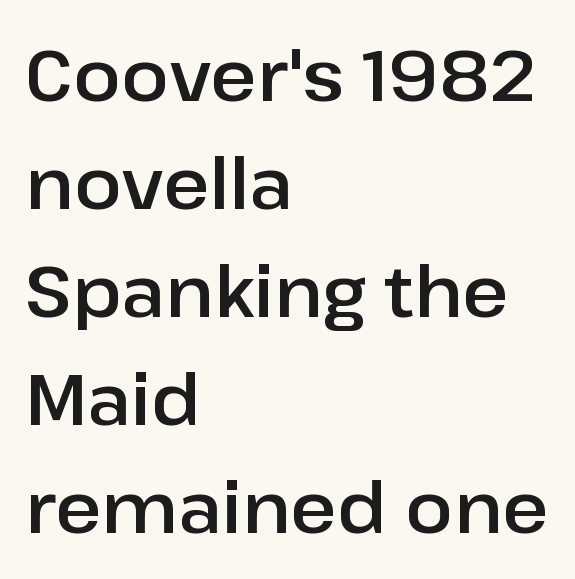
Q: Is the text italic (slanted)? A: No, it is upright.
Q: Is the typeface a serif or a sans-serif typeface? A: Sans-serif.
Q: Is the text underlined? A: No.
Q: How is the paragraph aligned? A: Left-aligned.
Q: Is the spacing between letters normal or unusually wide? A: Normal.
Q: Is the spacing between lines tight, normal or loose? A: Normal.
Q: Width (condensed, normal, or wide)? A: Normal.
Q: Stroke contrast? A: Low.
Q: x-height? A: Medium.
Q: Monospaced? A: No.
